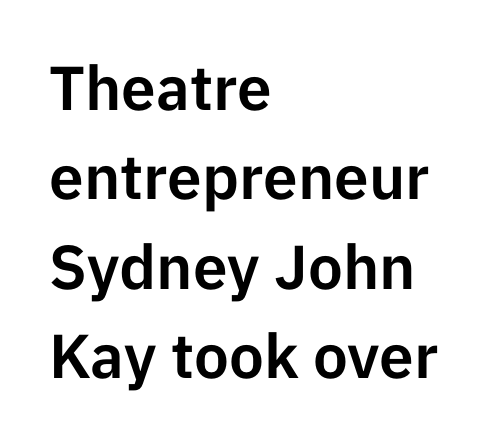
Every row of glyphs begins at an identical x-position on the left. Unlike a traditional serif, this face leaves its strokes unadorned. The area under the type is left untouched. Posture: upright roman. A typesetter would call this proportional, since set widths differ per character.
